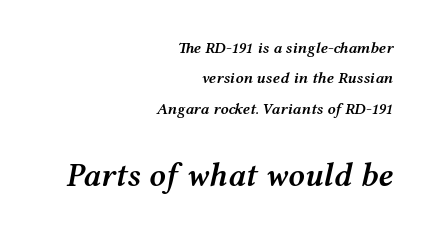
{"italic": "yes", "lean": "right", "slant_degrees": 12, "bold": "semi", "weight": "semibold", "width": "wide", "stroke_contrast": "medium", "x_height": "medium", "monospaced": "no", "underline": "no", "align": "right", "line_spacing": "loose", "line_spacing_ratio": 1.9, "letter_spacing": "normal", "letter_spacing_em": 0.0, "larger_block": "second", "size_ratio": 2.06, "glyph_px": 33}
